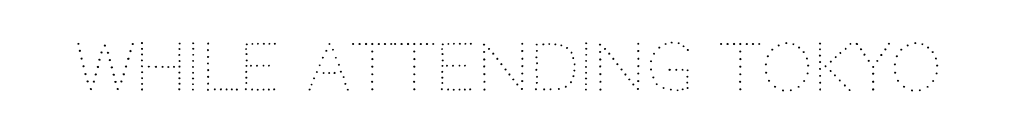
Just letters on the line, the space beneath them empty. The line texture is even and compact thanks to regular tracking. Spacing verdict: proportional, widths tailored to each character. Tall strokes in this sample are plumb rather than angled.
